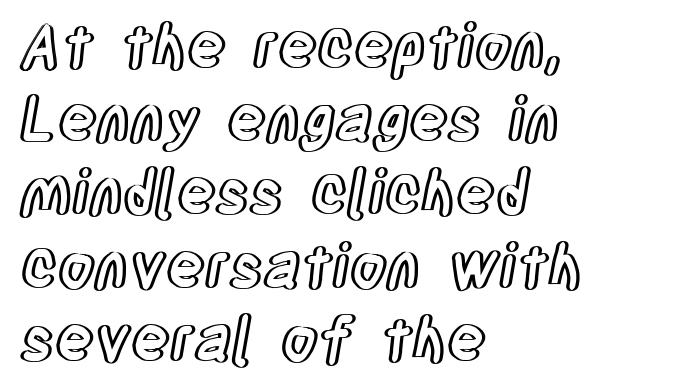
The image shows 60 px condensed type; set left-aligned, line spacing 1.22x, normal letter spacing, not underlined; a large x-height.
